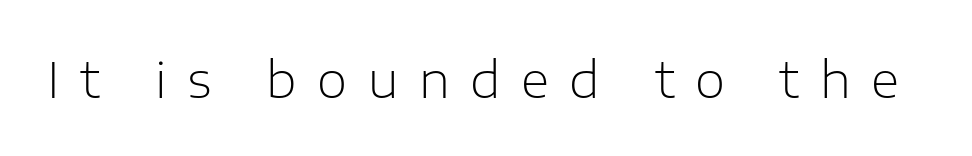
The image shows 49 px light sans-serif type, upright; set unusually wide letter spacing (+0.42 em), not underlined; low stroke contrast and a medium x-height.
